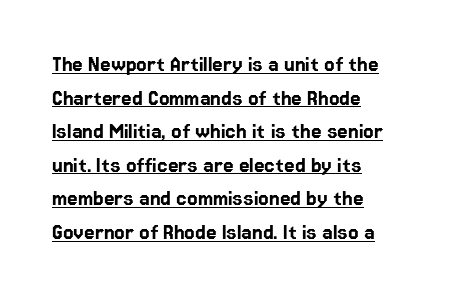
Q: Is the text italic (slanted)? A: No, it is upright.
Q: Is the text underlined? A: Yes.
Q: How is the paragraph aligned? A: Left-aligned.
Q: Is the spacing between letters normal or unusually wide? A: Normal.
Q: Is the spacing between lines tight, normal or loose? A: Normal.
